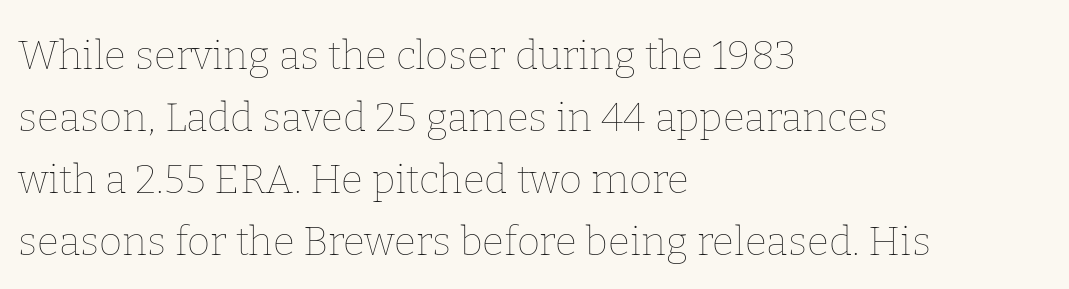
Reading down the block, your eye returns to a fixed left position each line. The letters advance in unequal steps, a hallmark of proportional type. This sample keeps an unexceptional amount of space between lines. Posture: vertical. The line texture is even and compact thanks to regular tracking. Letters rest on an invisible, unmarked baseline.
